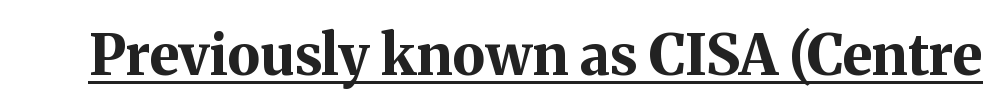
Small tapered or slab feet sit at the stroke ends, so this counts as serif. No italicization has been applied; the sample stays upright. The passage shown is typed in a proportional face where columns would drift. A full-strength bold gives these letters their thick strokes. What decoration does the sample have? An underline.
